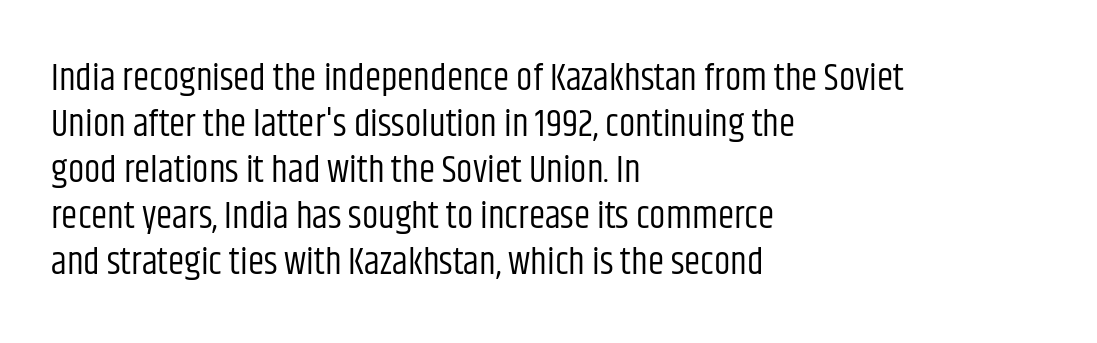
Horizontally, the lines are justified to the leading edge only. Nope, no serifs anywhere on these letters. Posture: straight, roman, zero tilt. Each row of text sits above clean, open space.
